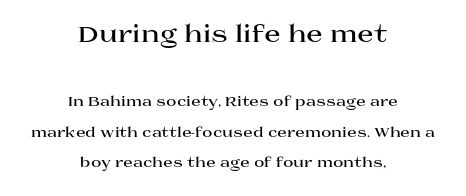
Ascenders rise straight up at ninety degrees. The lines are spread far apart with generous leading. The composition opens big and finishes small. The letters are bold, with thick, heavy strokes. Layout note: lines centered. The foot of each line stays bare and open.
